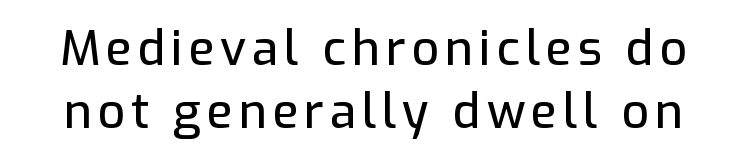
The image shows 48 px sans-serif type, upright; set normal line spacing (1.31x), not underlined; low stroke contrast and a medium x-height.
